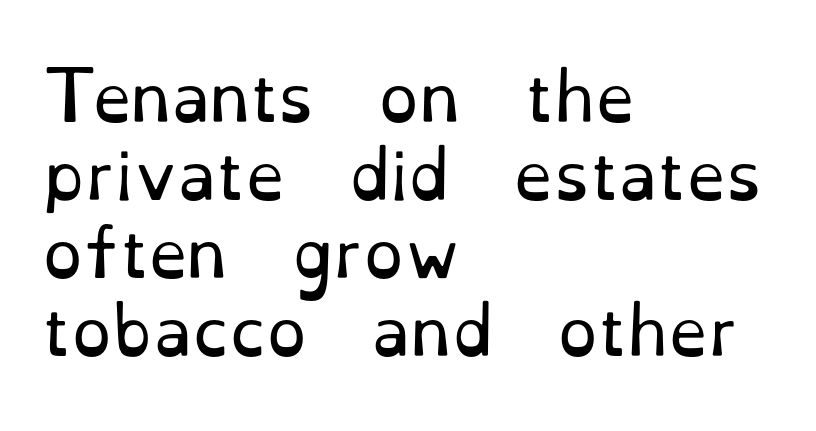
In terms of letterspacing, this is plain default setting. Check under the words: just untouched page. These lines are rendered in a variable-pitch font. The rag falls on the right side of this text block. Posture: straight, roman, zero tilt.
